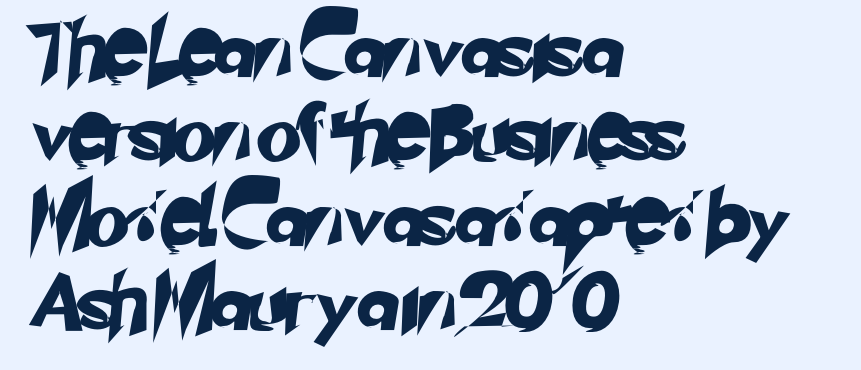
Honestly, the letter spacing is just normal — you wouldn't notice it. Character widths vary here, with narrow letters taking less room than wide ones. This sample uses a sans-serif face. If you measured baseline to baseline, you'd find a middling distance.
